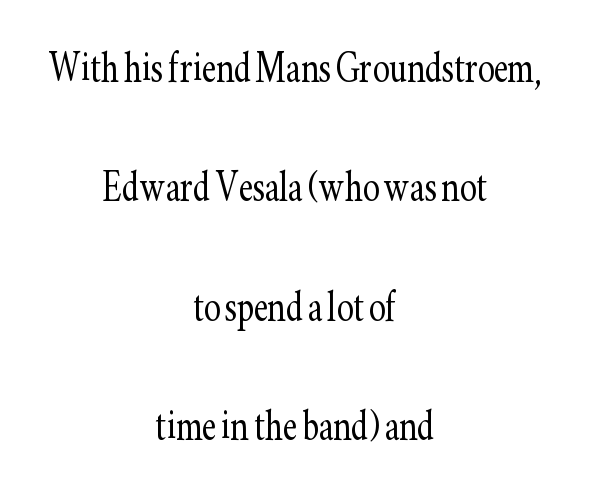
The image shows 50 px light, condensed serif type, upright; set centered, loose line spacing (2.39x), normal letter spacing, not underlined; low stroke contrast and a small x-height.
